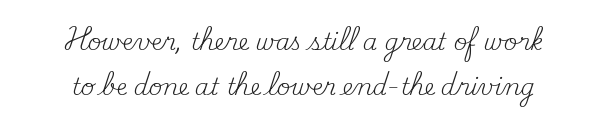
The image shows 23 px text type; set centered, loose line spacing (1.96x), normal letter spacing, not underlined.
